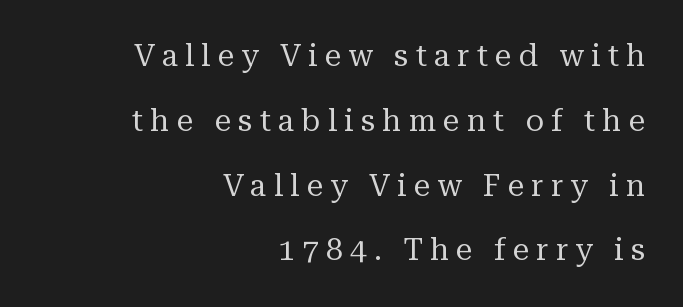
The weight tops out at a normal text grade. Each letter's strokes conclude with small projecting serifs. Has an underline been added? It has not. Character widths vary here, with narrow letters taking less room than wide ones.
